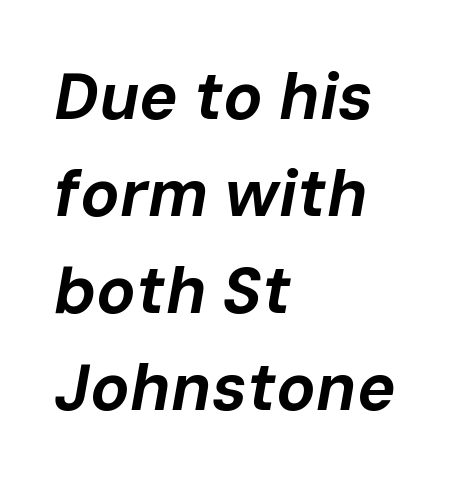
Q: Is the text bold? A: Yes.
Q: Is the text italic (slanted)? A: Yes, it leans right by about 10 degrees.
Q: Is the text underlined? A: No.
Q: How is the paragraph aligned? A: Left-aligned.
Q: Is the spacing between letters normal or unusually wide? A: Normal.
Q: Is the spacing between lines tight, normal or loose? A: Normal.
Q: Width (condensed, normal, or wide)? A: Normal.
Q: Stroke contrast? A: Low.
Q: x-height? A: Medium.
Q: Monospaced? A: No.
